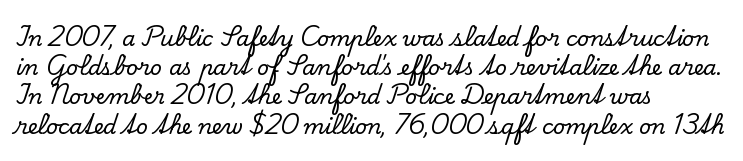
{"underline": "no", "align": "left", "line_spacing": "normal", "line_spacing_ratio": 1.39, "letter_spacing": "normal", "letter_spacing_em": 0.0, "glyph_px": 21}
